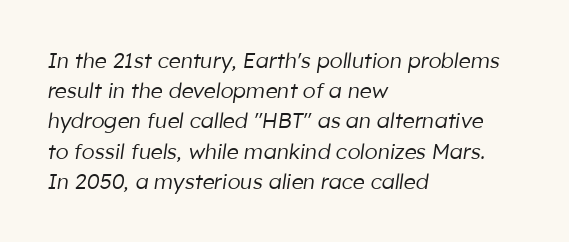
The image shows 21 px text type, italic (leaning right); set left-aligned, normal line spacing (1.44x), normal letter spacing, not underlined.
